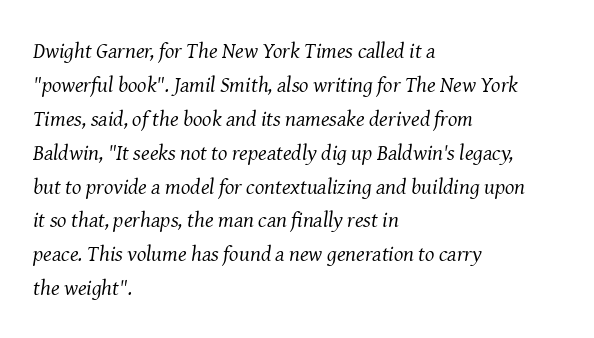
The image shows 22 px text type, italic (leaning right); set left-aligned, normal line spacing (1.54x), normal letter spacing, not underlined.
